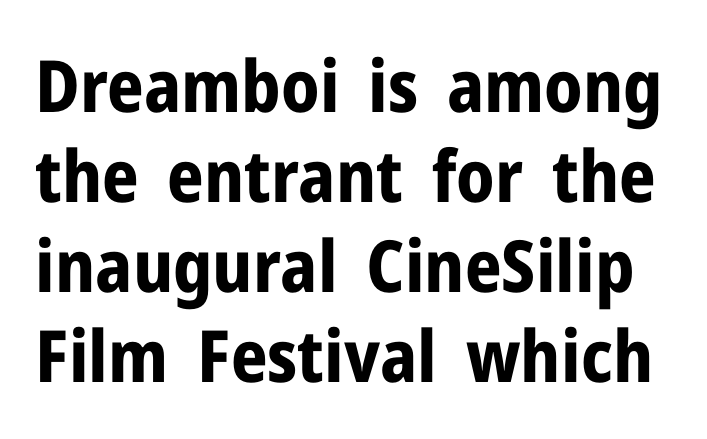
{"serif": "no", "italic": "no", "bold": "yes", "weight": "bold", "width": "normal", "stroke_contrast": "low", "x_height": "medium", "monospaced": "no", "underline": "no", "line_spacing": "normal", "line_spacing_ratio": 1.25, "letter_spacing": "normal", "letter_spacing_em": 0.0, "glyph_px": 72}
